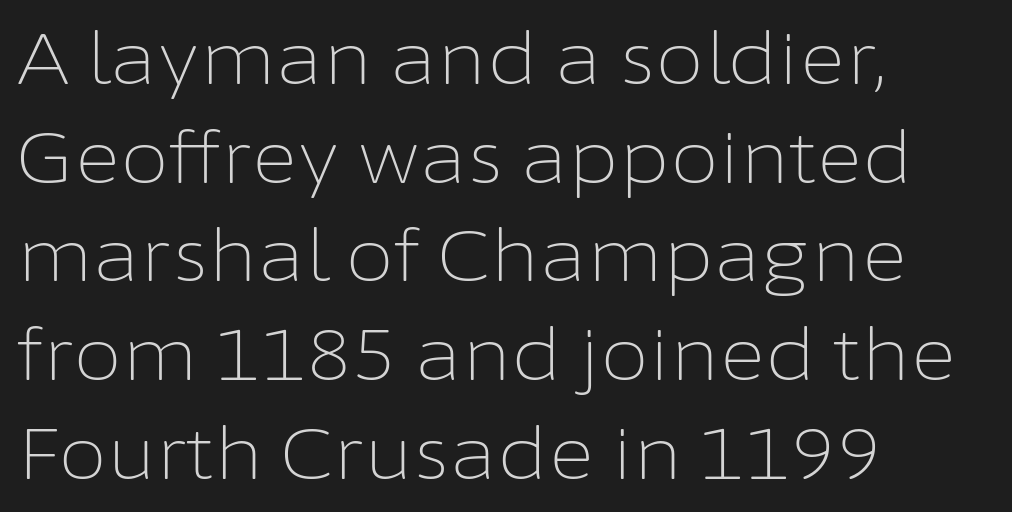
Q: Is the text bold? A: No.
Q: Is the text italic (slanted)? A: No, it is upright.
Q: Is the typeface a serif or a sans-serif typeface? A: Sans-serif.
Q: Is the text underlined? A: No.
Q: How is the paragraph aligned? A: Left-aligned.
Q: Is the spacing between letters normal or unusually wide? A: Normal.
Q: Is the spacing between lines tight, normal or loose? A: Normal.
Q: Width (condensed, normal, or wide)? A: Normal.
Q: Stroke contrast? A: Low.
Q: x-height? A: Medium.
Q: Monospaced? A: No.
